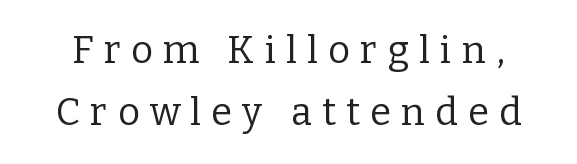
Q: Is the text bold? A: No.
Q: Is the text italic (slanted)? A: No, it is upright.
Q: Is the typeface a serif or a sans-serif typeface? A: Serif.
Q: Is the text underlined? A: No.
Q: Is the spacing between letters normal or unusually wide? A: Unusually wide.
Q: Is the spacing between lines tight, normal or loose? A: Normal.
Q: Width (condensed, normal, or wide)? A: Normal.
Q: Stroke contrast? A: Low.
Q: x-height? A: Medium.
Q: Monospaced? A: No.
